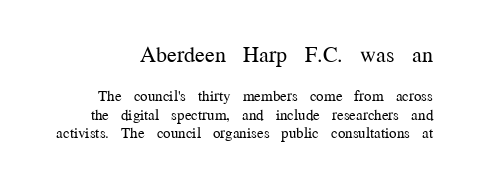
Look at the tracking — it's just the regular setting, nothing added. Words float on clear page, feet unadorned. Rendered with straight, roman letterforms. Is the stroke heavy? The answer is a plain regular-or-lighter.
